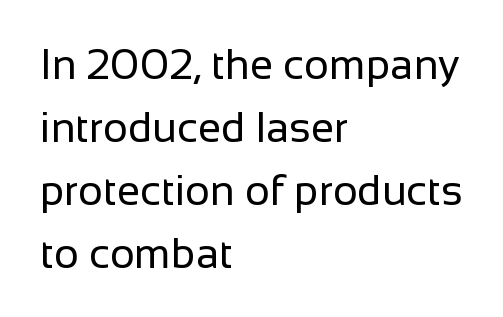
{"serif": "no", "italic": "no", "bold": "no", "weight": "regular", "width": "normal", "stroke_contrast": "low", "x_height": "medium", "monospaced": "no", "underline": "no", "align": "left", "line_spacing": "normal", "line_spacing_ratio": 1.5, "letter_spacing": "normal", "letter_spacing_em": 0.0, "glyph_px": 42}
